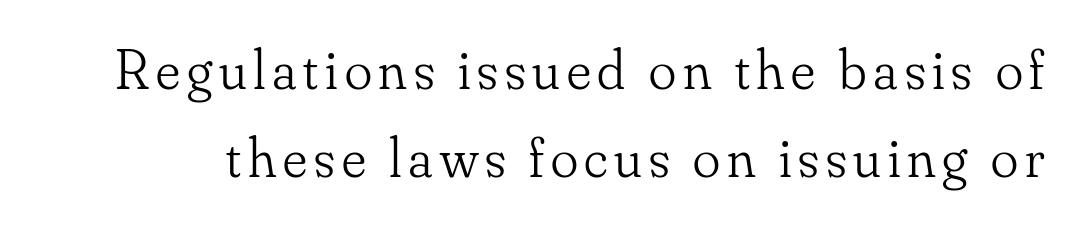
The image shows 57 px light serif type, upright; set normal line spacing (1.54x), not underlined; low stroke contrast and a small x-height.
